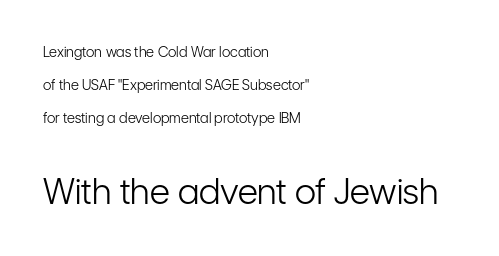
The area under the type is left untouched. Compared with a typical body face, this is equally light or lighter still. Quick note: not italic, upright. Observe the ordinary spacing: letters are neighbours, not strangers. Reading top to bottom, the characters get bigger at the block break.
